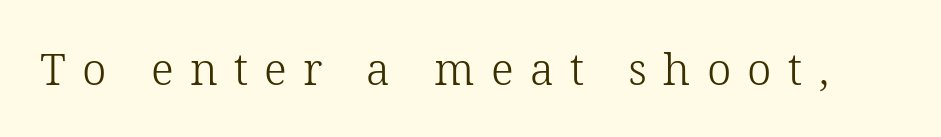
The image shows 44 px light serif type, upright; set unusually wide letter spacing (+0.37 em), not underlined; low stroke contrast and a medium x-height.
